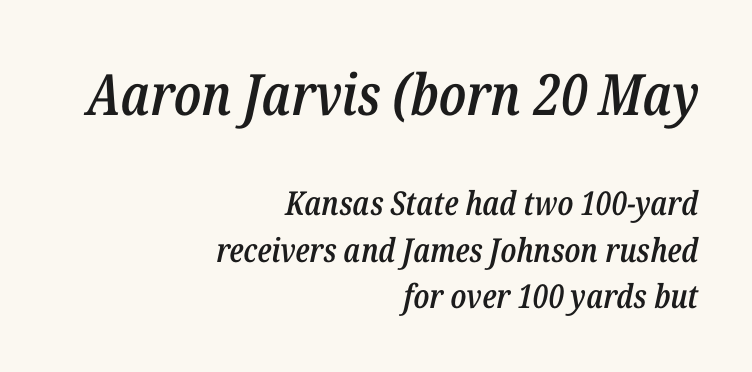
Line endings align vertically; line beginnings do not. Successive baselines arrive at the customary interval. The gap between lines stays unmarked. The letters are slanted; this is an italic face.
